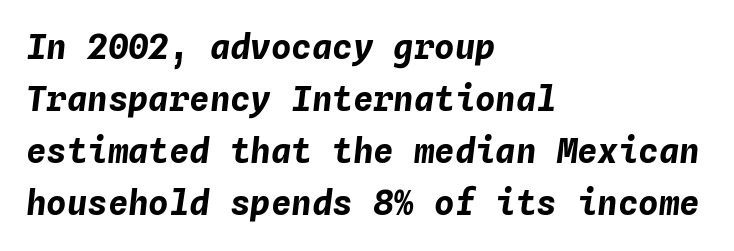
In terms of posture, this sample is oblique. Caption: bold face, heavy strokes. Notice how the passage keeps a crisp vertical edge on the left only. The gaps between neighbouring characters are ordinary and unremarkable. The space between consecutive lines is moderate.
